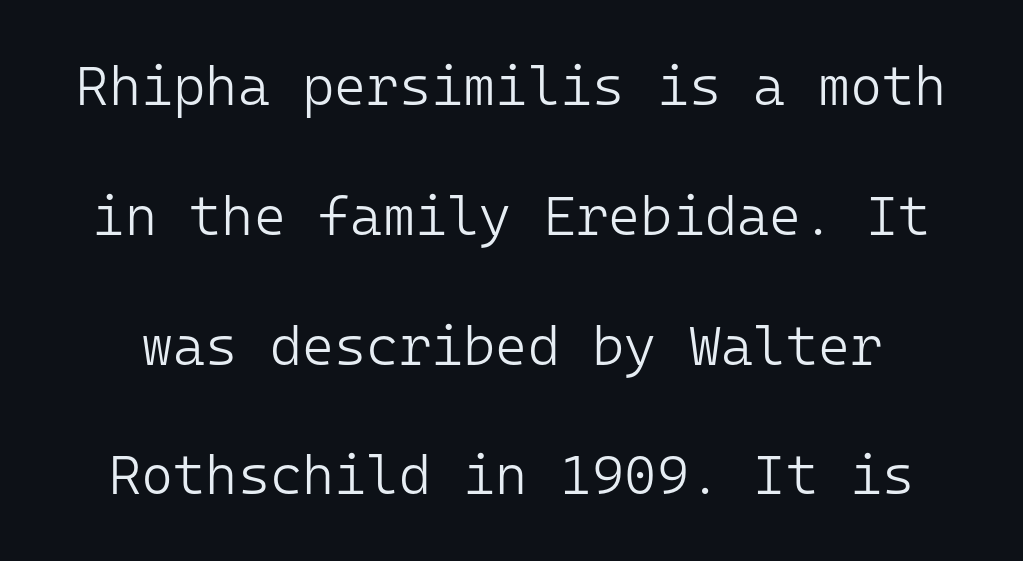
{"serif": "no", "italic": "no", "bold": "no", "weight": "light", "width": "normal", "stroke_contrast": "low", "x_height": "medium", "monospaced": "yes", "underline": "no", "line_spacing": "loose", "line_spacing_ratio": 2.36, "letter_spacing": "normal", "letter_spacing_em": 0.0, "glyph_px": 55}
